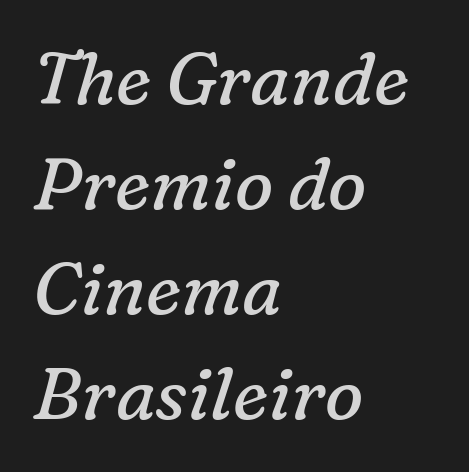
Q: Is the text bold? A: No.
Q: Is the text italic (slanted)? A: Yes, it leans right by about 16 degrees.
Q: Is the typeface a serif or a sans-serif typeface? A: Serif.
Q: Is the text underlined? A: No.
Q: How is the paragraph aligned? A: Left-aligned.
Q: Is the spacing between letters normal or unusually wide? A: Normal.
Q: Is the spacing between lines tight, normal or loose? A: Normal.
Q: Width (condensed, normal, or wide)? A: Normal.
Q: Stroke contrast? A: Low.
Q: x-height? A: Medium.
Q: Monospaced? A: No.
